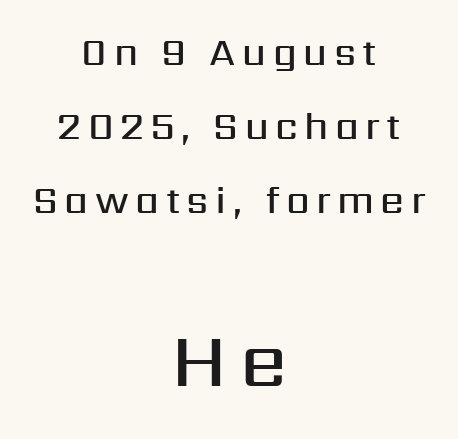
{"serif": "no", "italic": "no", "bold": "semi", "weight": "semibold", "width": "normal", "stroke_contrast": "medium", "x_height": "medium", "monospaced": "no", "underline": "no", "align": "center", "line_spacing": "loose", "line_spacing_ratio": 1.95, "larger_block": "second", "size_ratio": 1.97, "glyph_px": 75}
